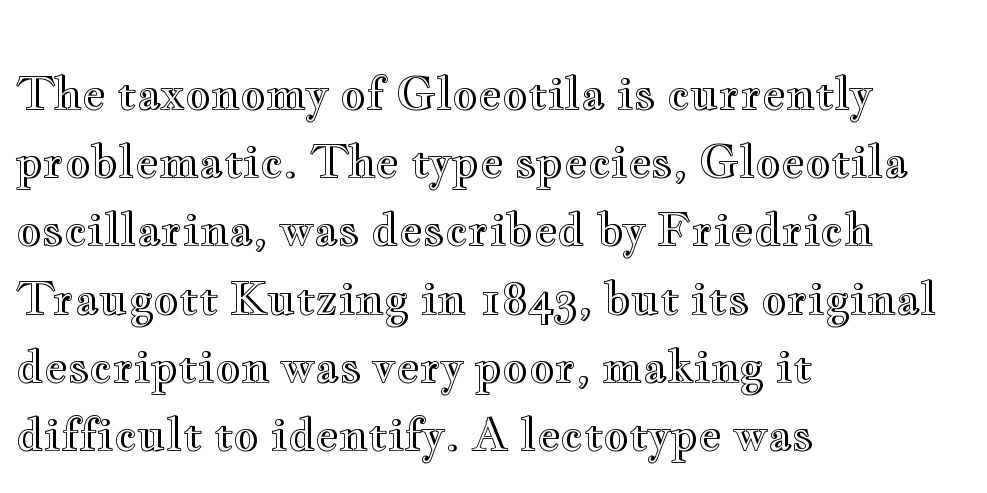
In CSS terms this would be text-align: left. The gaps between neighbouring characters are ordinary and unremarkable. The passage shown is typed in a proportional face where columns would drift. The gap between lines stays unmarked.
